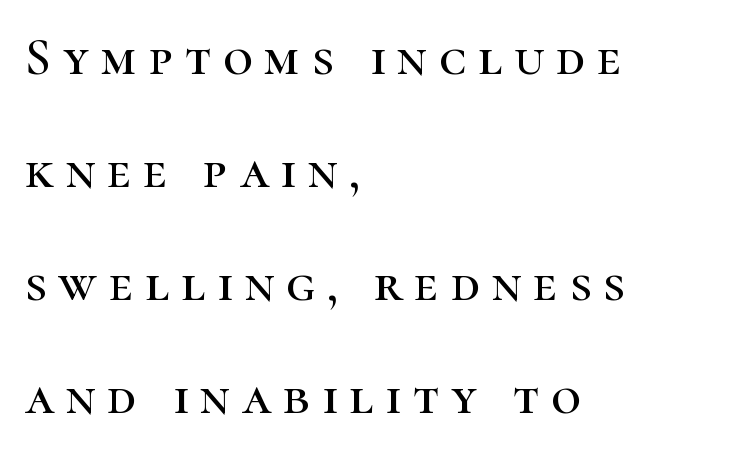
The image shows 52 px serif type, upright; set left-aligned, loose line spacing (2.17x), unusually wide letter spacing (+0.23 em), not underlined; high stroke contrast and a medium x-height.
